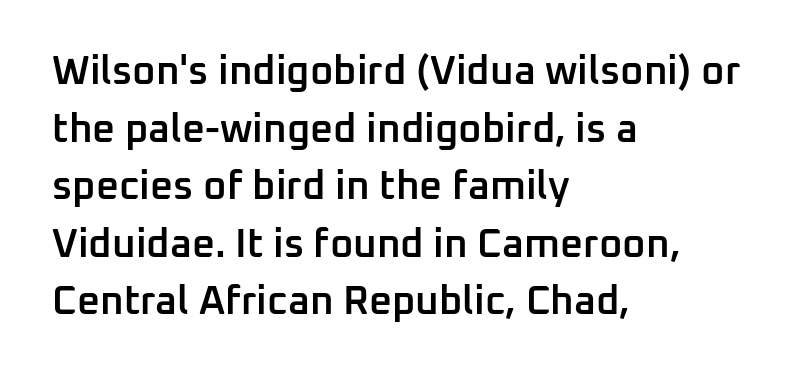
{"serif": "no", "italic": "no", "bold": "semi", "weight": "semibold", "width": "normal", "stroke_contrast": "low", "x_height": "medium", "monospaced": "no", "underline": "no", "align": "left", "line_spacing": "normal", "line_spacing_ratio": 1.44, "letter_spacing": "normal", "letter_spacing_em": 0.0, "glyph_px": 40}
